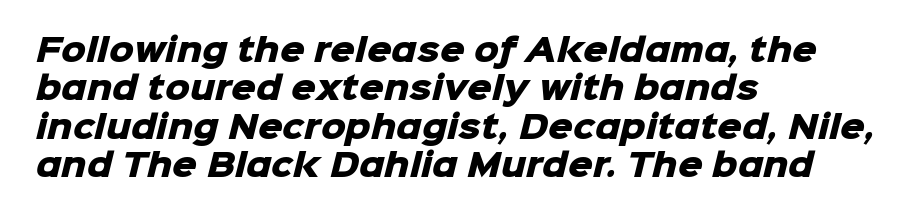
The image shows 31 px heavy sans-serif type; set left-aligned, line spacing 1.24x, normal letter spacing, not underlined; low stroke contrast and a medium x-height.
